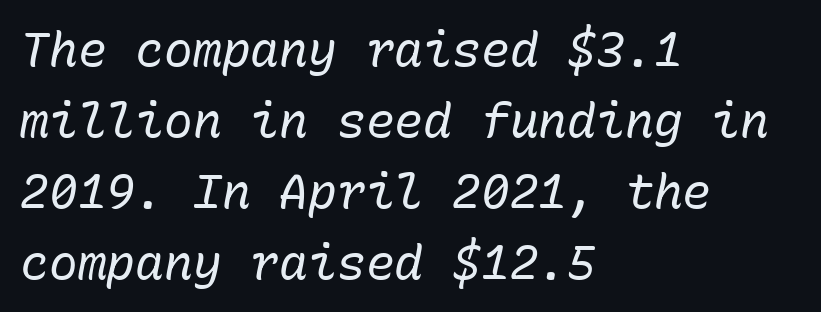
The image shows 48 px regular-weight type, italic (leaning right), monospaced; set left-aligned, normal line spacing (1.48x), normal letter spacing, not underlined; low stroke contrast and a medium x-height.
